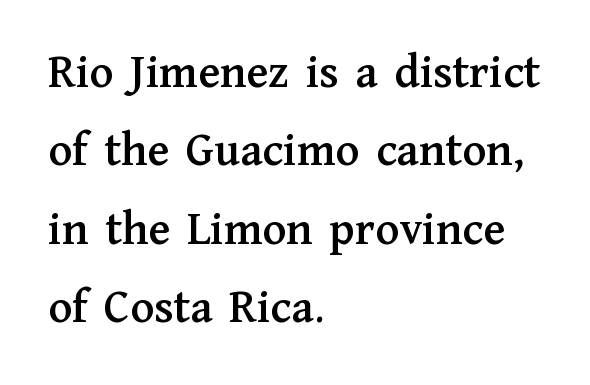
Q: Is the text italic (slanted)? A: No, it is upright.
Q: Is the typeface a serif or a sans-serif typeface? A: Serif.
Q: Is the text underlined? A: No.
Q: How is the paragraph aligned? A: Left-aligned.
Q: Is the spacing between letters normal or unusually wide? A: Normal.
Q: Is the spacing between lines tight, normal or loose? A: Normal.
Q: Width (condensed, normal, or wide)? A: Normal.
Q: Stroke contrast? A: Medium.
Q: x-height? A: Medium.
Q: Monospaced? A: No.
